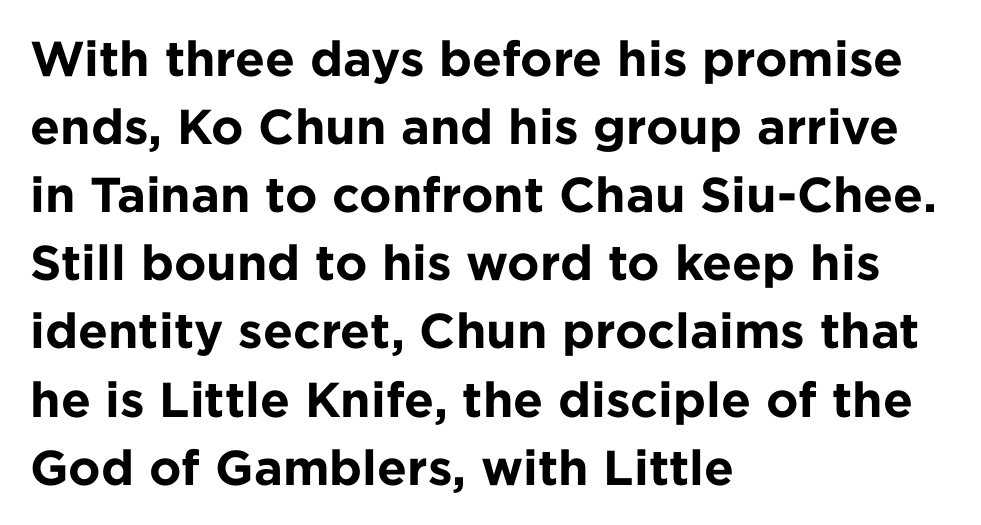
The image shows 49 px bold sans-serif type, upright; set left-aligned, normal line spacing (1.39x), normal letter spacing, not underlined; low stroke contrast and a medium x-height.
